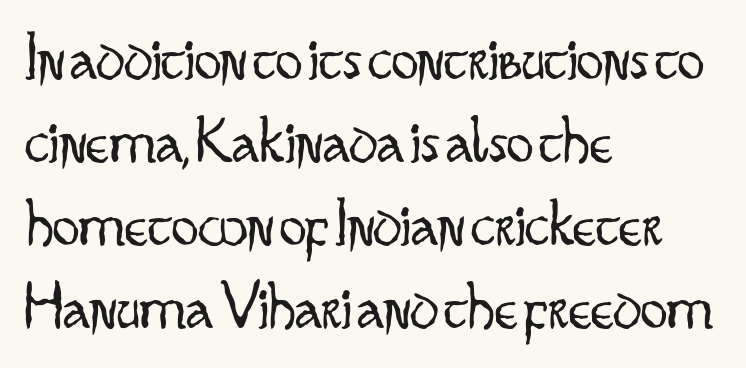
{"serif": "no", "italic": "no", "bold": "no", "weight": "light", "width": "condensed", "stroke_contrast": "low", "x_height": "small", "monospaced": "no", "underline": "no", "align": "left", "line_spacing_ratio": 1.24, "letter_spacing": "normal", "letter_spacing_em": 0.0, "glyph_px": 67}
